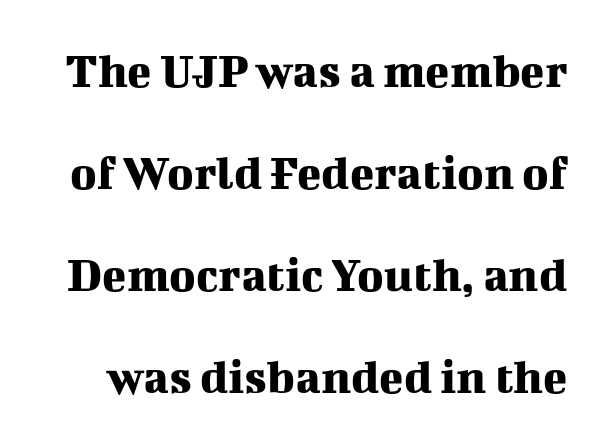
The image shows 50 px serif type, upright; set loose line spacing (2.04x), normal letter spacing, not underlined; medium stroke contrast and a medium x-height.
